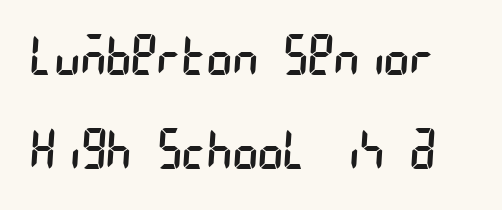
Q: Is the text bold? A: No.
Q: Is the typeface a serif or a sans-serif typeface? A: Sans-serif.
Q: Is the text underlined? A: No.
Q: Is the spacing between letters normal or unusually wide? A: Normal.
Q: Width (condensed, normal, or wide)? A: Condensed.
Q: Stroke contrast? A: Low.
Q: x-height? A: Large.
